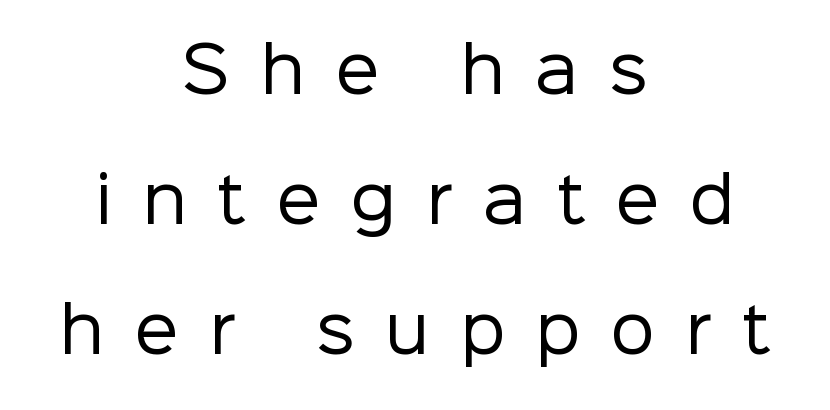
Substantial extra tracking has been applied to these lines. Alignment: centered. Each letter keeps its own natural width here, so spacing adapts to shape. This sample uses a sans-serif face.
